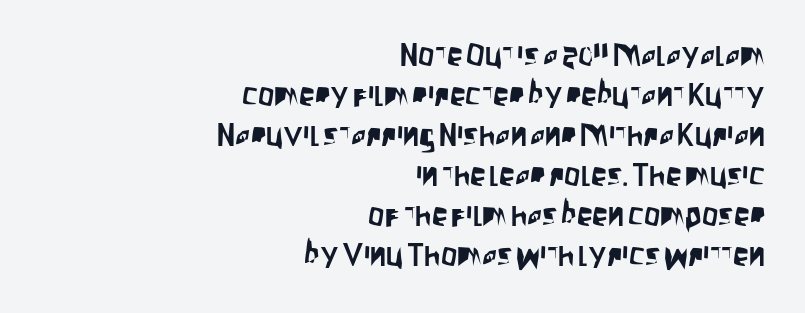
The image shows 32 px condensed sans-serif type, upright; set right-aligned, normal line spacing (1.25x), normal letter spacing, not underlined; low stroke contrast and a large x-height.
